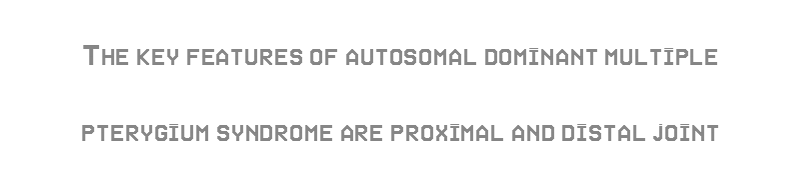
The face used here is proportionally spaced, like ordinary book or web type. The specimen reads as upright at a glance. Descender tails drop into unmarked territory. Words appear dense and cohesive because spacing is normal.
